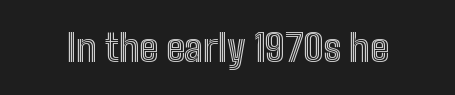
The image shows 38 px condensed type, upright; set normal letter spacing, not underlined; a medium x-height.
